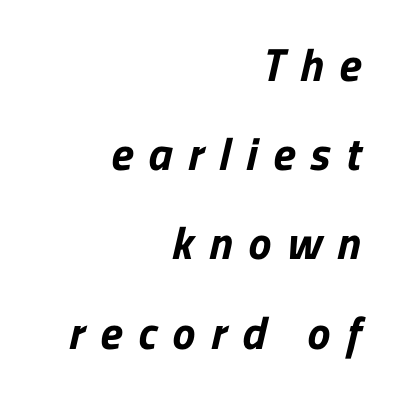
{"serif": "no", "bold": "yes", "weight": "bold", "width": "normal", "stroke_contrast": "low", "x_height": "medium", "monospaced": "no", "underline": "no", "align": "right", "line_spacing": "loose", "line_spacing_ratio": 1.94, "letter_spacing": "wide", "letter_spacing_em": 0.34, "glyph_px": 46}
